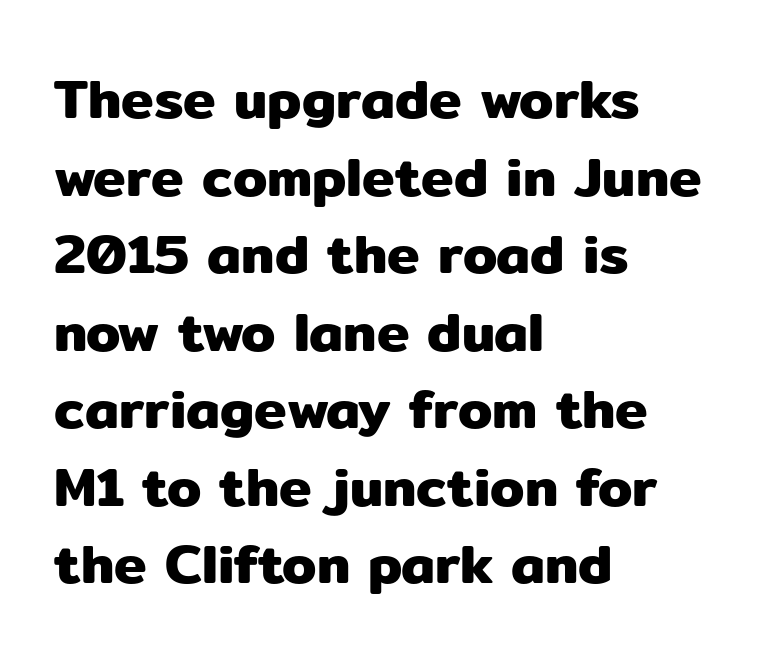
The image shows 55 px sans-serif type, upright; set left-aligned, normal line spacing (1.41x), normal letter spacing, not underlined; low stroke contrast and a medium x-height.
